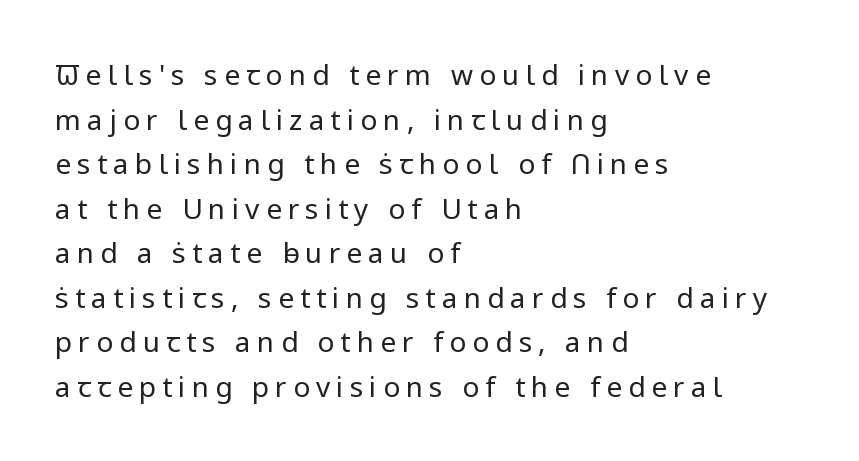
{"serif": "no", "italic": "no", "bold": "no", "weight": "regular", "width": "normal", "stroke_contrast": "low", "x_height": "medium", "monospaced": "no", "underline": "no", "align": "left", "line_spacing": "normal", "line_spacing_ratio": 1.59, "letter_spacing": "wide", "letter_spacing_em": 0.22, "glyph_px": 28}
